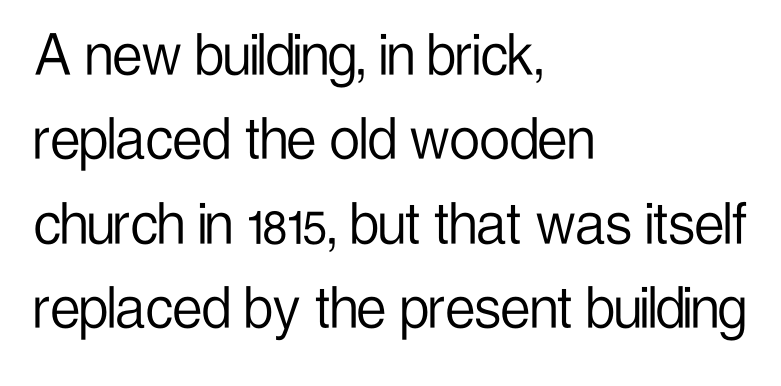
Q: Is the text bold? A: No.
Q: Is the text italic (slanted)? A: No, it is upright.
Q: Is the typeface a serif or a sans-serif typeface? A: Sans-serif.
Q: Is the text underlined? A: No.
Q: How is the paragraph aligned? A: Left-aligned.
Q: Is the spacing between letters normal or unusually wide? A: Normal.
Q: Is the spacing between lines tight, normal or loose? A: Normal.
Q: Width (condensed, normal, or wide)? A: Condensed.
Q: Stroke contrast? A: Low.
Q: x-height? A: Medium.
Q: Monospaced? A: No.
